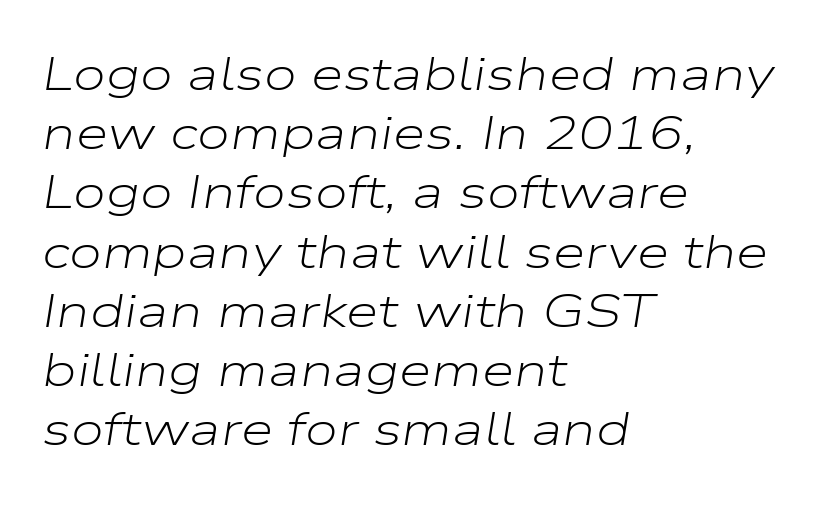
Q: Is the text bold? A: No.
Q: Is the text italic (slanted)? A: Yes, it leans right by about 9 degrees.
Q: Is the text underlined? A: No.
Q: How is the paragraph aligned? A: Left-aligned.
Q: Is the spacing between letters normal or unusually wide? A: Normal.
Q: Is the spacing between lines tight, normal or loose? A: Normal.
Q: Width (condensed, normal, or wide)? A: Wide.
Q: Stroke contrast? A: Low.
Q: x-height? A: Medium.
Q: Monospaced? A: No.
